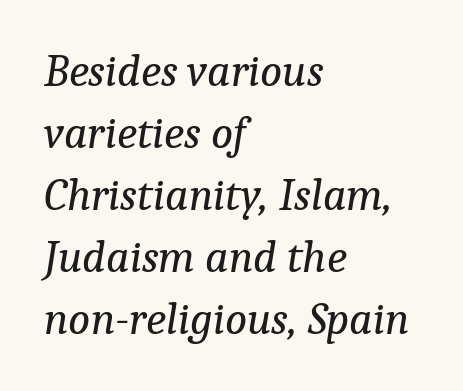
Type style note: has serifs. Each word holds together tightly as a unit, with standard inter-letter gaps. In CSS terms this would be text-align: left. Yep, that's italic — everything's leaning. The letters advance in unequal steps, a hallmark of proportional type. These lines sit exactly where default settings would place them.
